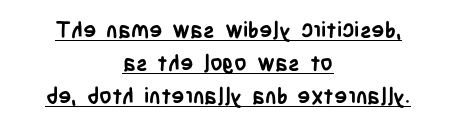
The image shows 22 px bold type, upright; set centered, normal line spacing (1.5x), normal letter spacing, underlined.
